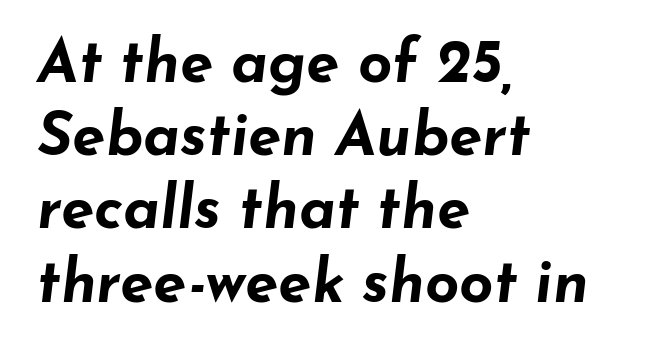
{"italic": "yes", "lean": "right", "slant_degrees": 7, "bold": "yes", "weight": "bold", "width": "wide", "stroke_contrast": "low", "x_height": "small", "monospaced": "no", "underline": "no", "align": "left", "line_spacing_ratio": 1.22, "letter_spacing": "normal", "letter_spacing_em": 0.0, "glyph_px": 60}
